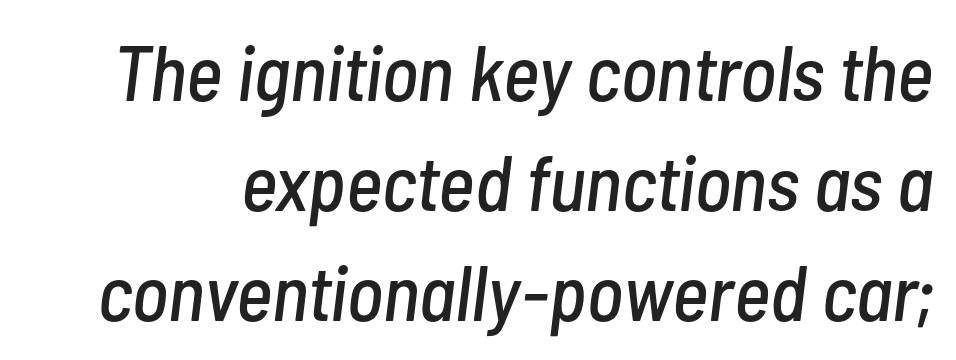
Q: Is the text italic (slanted)? A: Yes, it leans right by about 7 degrees.
Q: Is the text underlined? A: No.
Q: Is the spacing between letters normal or unusually wide? A: Normal.
Q: Is the spacing between lines tight, normal or loose? A: Normal.
Q: Width (condensed, normal, or wide)? A: Condensed.
Q: Stroke contrast? A: Low.
Q: x-height? A: Medium.
Q: Monospaced? A: No.
